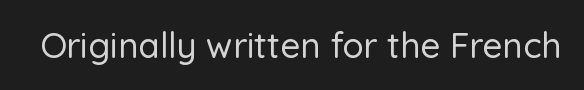
Q: Is the text italic (slanted)? A: No, it is upright.
Q: Is the typeface a serif or a sans-serif typeface? A: Sans-serif.
Q: Is the text underlined? A: No.
Q: Is the spacing between letters normal or unusually wide? A: Normal.
Q: Width (condensed, normal, or wide)? A: Normal.
Q: Stroke contrast? A: Low.
Q: x-height? A: Medium.
Q: Monospaced? A: No.
